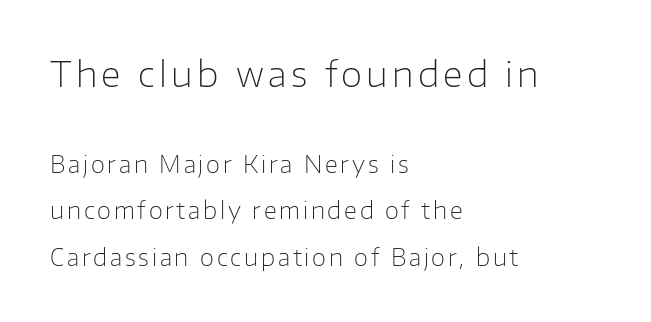
The rendering shrinks the type as you move from the upper chunk to the lower. This is roman type, the default non-slanted kind. Here the designer chose a conventional face with non-uniform glyph widths. You can tell from the bare stems that sans-serif type was used.
